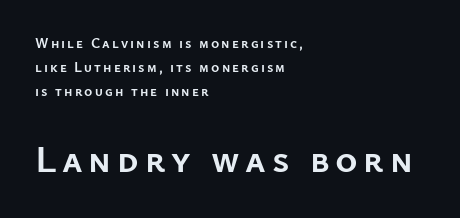
{"serif": "no", "italic": "no", "bold": "yes", "weight": "semibold", "width": "normal", "stroke_contrast": "low", "x_height": "medium", "monospaced": "no", "underline": "no", "align": "left", "line_spacing": "normal", "line_spacing_ratio": 1.7, "larger_block": "second", "size_ratio": 2.71, "glyph_px": 38}
